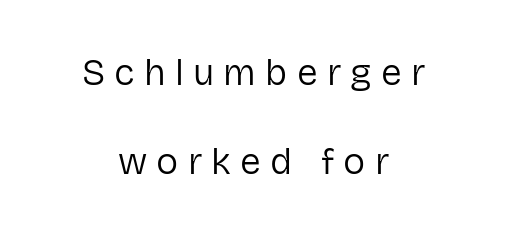
This sample uses a sans-serif face. Interline gaps are noticeably wide in this sample. The rendering uses natural spacing where letterforms have individual widths. Vertical stems look standard width or narrower in stroke. This sample is center-justified, so both line endings float freely.
